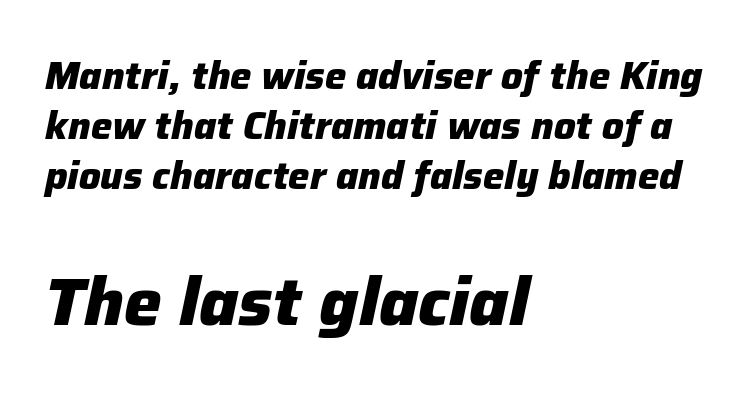
The image shows 67 px heavy type, italic (leaning right); set left-aligned, normal line spacing (1.31x), normal letter spacing, not underlined; the second (bottom) block is 1.76x larger; low stroke contrast and a medium x-height.
